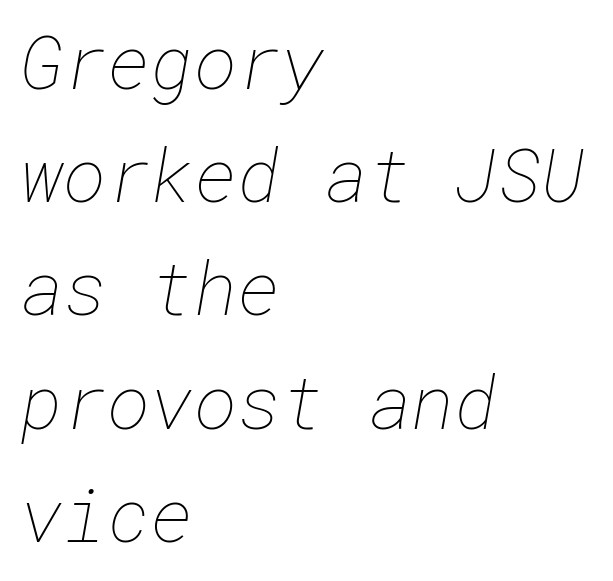
Reading down the block, your eye returns to a fixed left position each line. Underlining? Definitely not there. The letterforms sit at book weight or below. Characters follow at the spacing the type designer built in. What's the leading like? Ordinary, nothing unusual.
